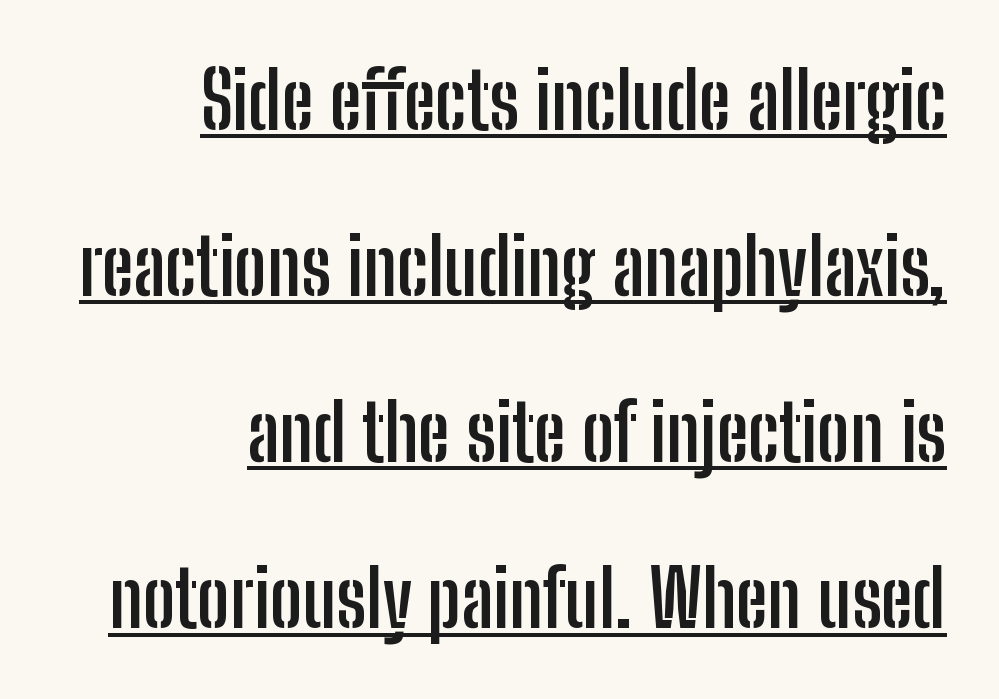
{"serif": "no", "italic": "no", "bold": "yes", "weight": "semibold", "width": "condensed", "stroke_contrast": "low", "x_height": "medium", "monospaced": "no", "underline": "yes", "align": "right", "line_spacing": "loose", "line_spacing_ratio": 2.13, "letter_spacing": "normal", "letter_spacing_em": 0.0, "glyph_px": 78}
